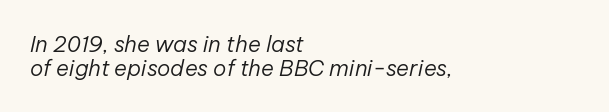
{"italic": "yes", "lean": "right", "slant_degrees": 12, "bold": "no", "underline": "no", "align": "left", "line_spacing": "tight", "line_spacing_ratio": 1.07, "letter_spacing": "normal", "letter_spacing_em": 0.0, "glyph_px": 22}
